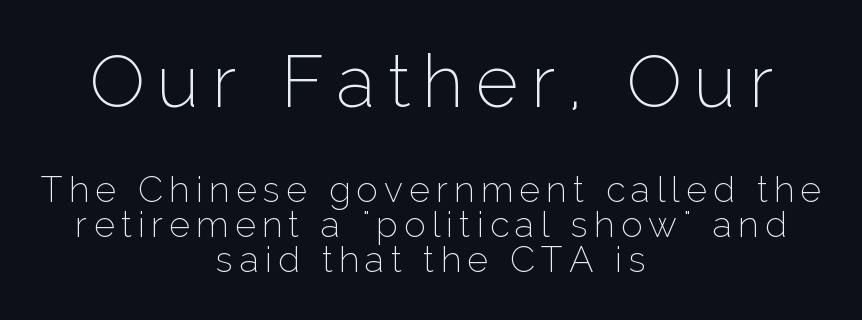
Weight: not bold — regular or lighter. If you measured baseline to baseline, you'd find a short distance. Quick note: underline off. Stroke terminals: plain, sans-serif.
